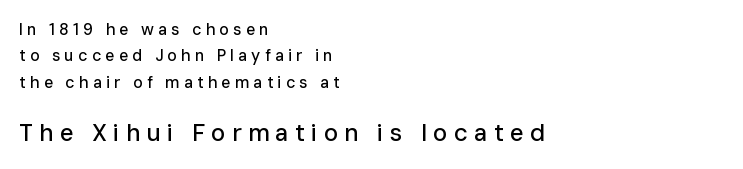
Q: Is the text italic (slanted)? A: No, it is upright.
Q: Is the text underlined? A: No.
Q: How is the paragraph aligned? A: Left-aligned.
Q: Is the spacing between letters normal or unusually wide? A: Unusually wide.
Q: Is the spacing between lines tight, normal or loose? A: Normal.
Q: Which block of text is set in a larger size, the first (top) or the second (bottom)? A: The second (bottom) one.
